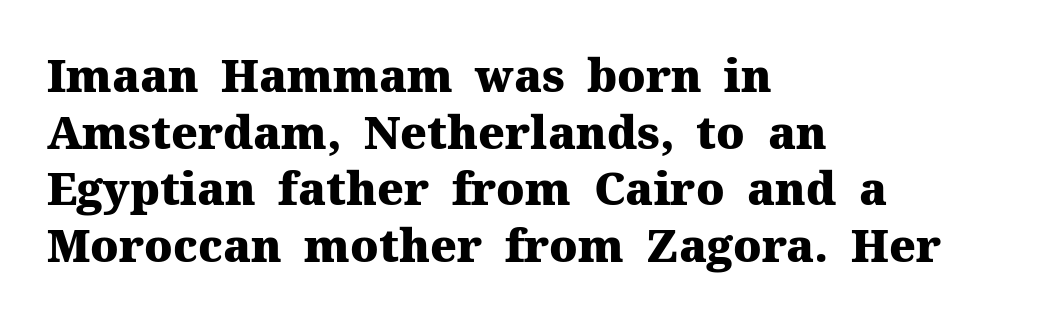
All the whitespace from short lines collects on the right. Honestly, the row spacing looks completely unremarkable. A typesetter would call this proportional, since set widths differ per character. Words appear dense and cohesive because spacing is normal.
